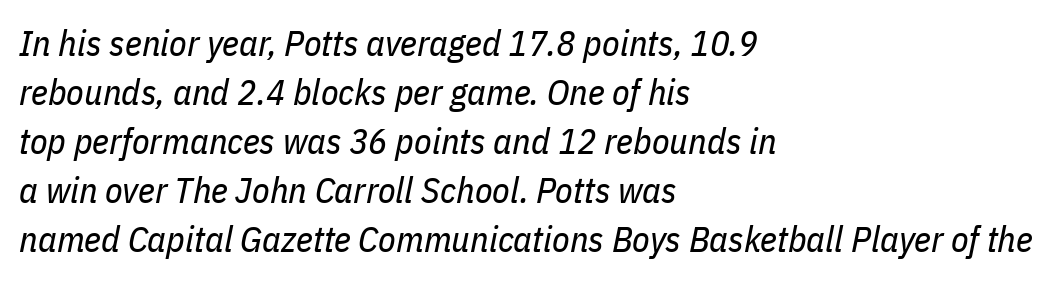
The image shows 36 px regular-weight, condensed type, italic (leaning right); set left-aligned, normal line spacing (1.36x), normal letter spacing, not underlined; low stroke contrast and a medium x-height.
